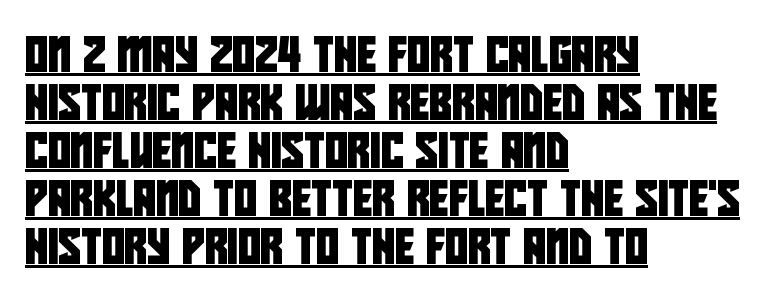
Q: Is the typeface a serif or a sans-serif typeface? A: Sans-serif.
Q: Is the text underlined? A: Yes.
Q: How is the paragraph aligned? A: Left-aligned.
Q: Is the spacing between letters normal or unusually wide? A: Normal.
Q: Is the spacing between lines tight, normal or loose? A: Normal.
Q: Width (condensed, normal, or wide)? A: Condensed.
Q: Stroke contrast? A: Low.
Q: x-height? A: Large.
Q: Monospaced? A: No.
